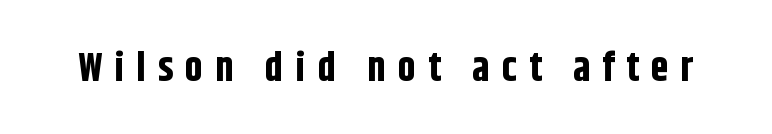
Q: Is the text bold? A: Yes.
Q: Is the text italic (slanted)? A: No, it is upright.
Q: Is the typeface a serif or a sans-serif typeface? A: Sans-serif.
Q: Is the text underlined? A: No.
Q: Is the spacing between letters normal or unusually wide? A: Unusually wide.
Q: Width (condensed, normal, or wide)? A: Condensed.
Q: Stroke contrast? A: Low.
Q: x-height? A: Large.
Q: Monospaced? A: No.
